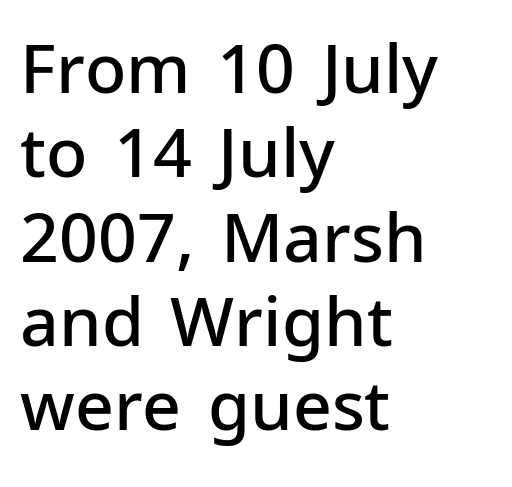
The image shows 68 px semibold sans-serif type, upright; set left-aligned, line spacing 1.24x, normal letter spacing, not underlined; low stroke contrast and a medium x-height.
